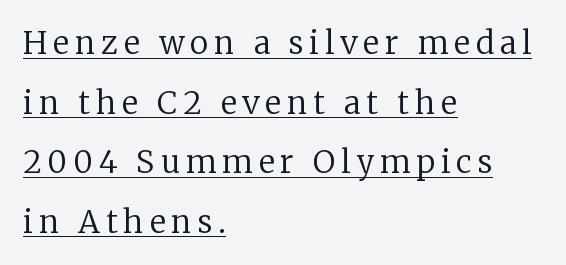
The letters advance in unequal steps, a hallmark of proportional type. Rows of type keep a wide berth in the vertical direction. Underline: present. Posture: vertical. This is serif lettering, the kind often seen in printed books.
